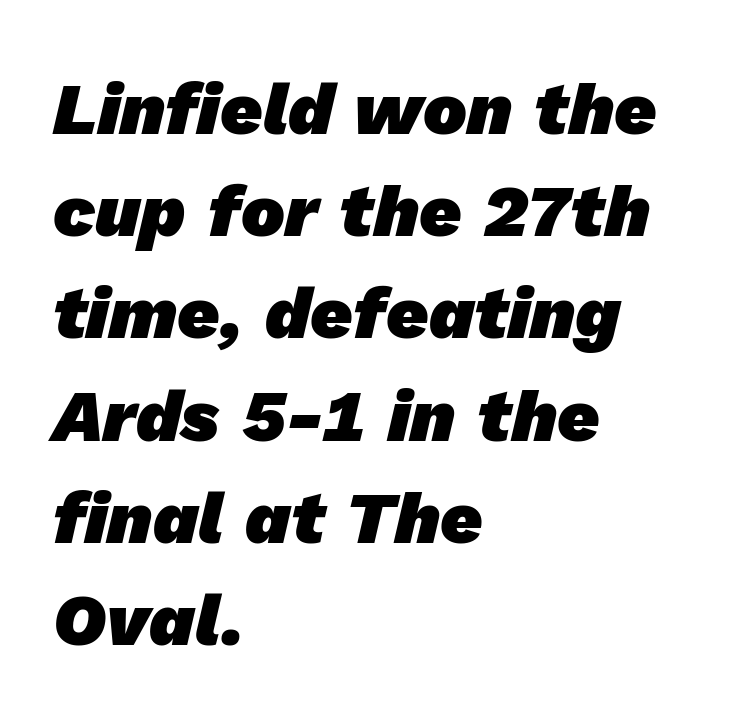
Type without underlining. The face used here is proportionally spaced, like ordinary book or web type. The ragged edge is on the right, which tells us the setting is flush left. Weight check: bold — yes, fully.
